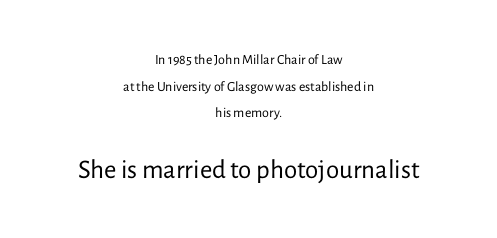
Quick note: not italic, upright. Nobody drew a line under any word here. Look at the glyph heights: the lower group is clearly the bigger setting. The typeface has the unassuming heft of standard copy or less.
